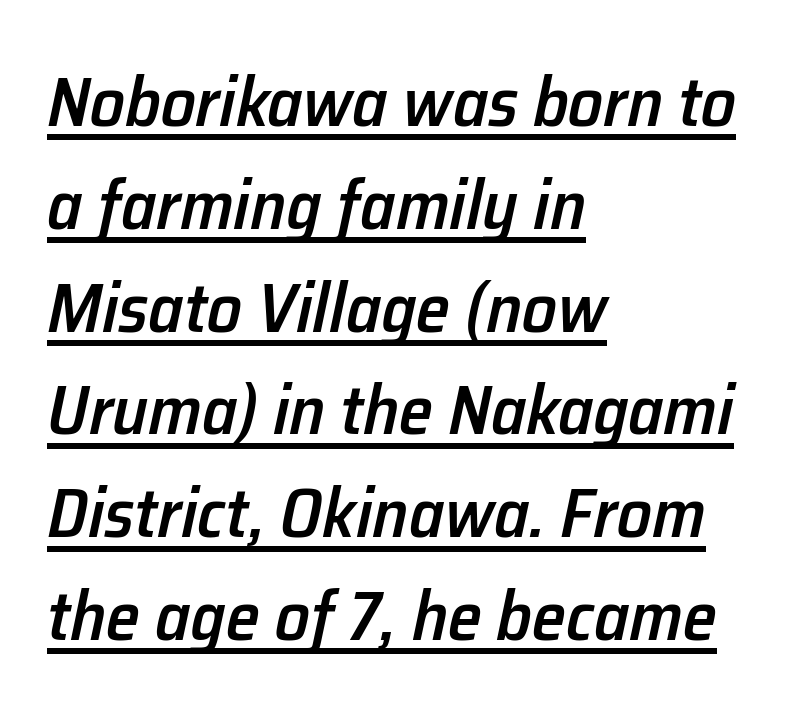
Q: Is the text bold? A: Semi-bold.
Q: Is the text italic (slanted)? A: Yes, it leans right by about 12 degrees.
Q: Is the text underlined? A: Yes.
Q: How is the paragraph aligned? A: Left-aligned.
Q: Is the spacing between letters normal or unusually wide? A: Normal.
Q: Is the spacing between lines tight, normal or loose? A: Normal.
Q: Width (condensed, normal, or wide)? A: Normal.
Q: Stroke contrast? A: Low.
Q: x-height? A: Medium.
Q: Monospaced? A: No.
